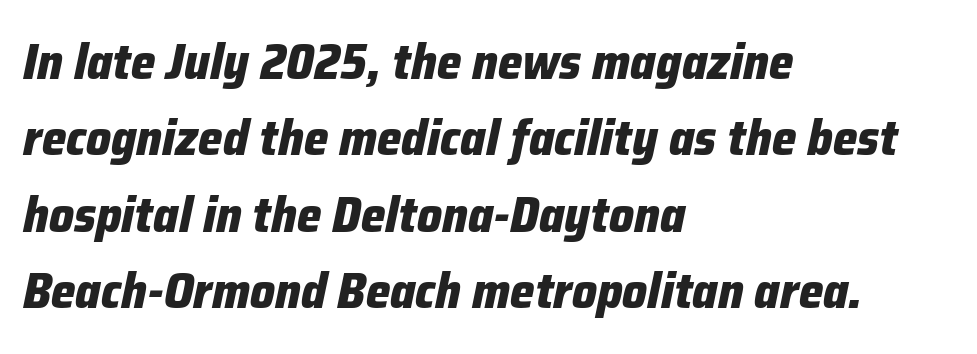
{"italic": "yes", "lean": "right", "slant_degrees": 12, "bold": "yes", "weight": "heavy", "width": "normal", "stroke_contrast": "low", "x_height": "medium", "monospaced": "no", "underline": "no", "align": "left", "line_spacing": "normal", "line_spacing_ratio": 1.56, "letter_spacing": "normal", "letter_spacing_em": 0.0, "glyph_px": 49}
